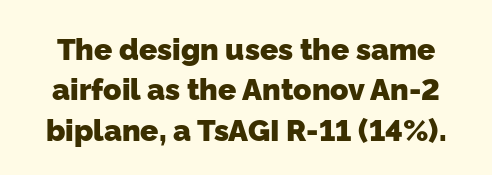
{"serif": "no", "bold": "yes", "weight": "heavy", "width": "normal", "stroke_contrast": "low", "x_height": "medium", "monospaced": "no", "underline": "no", "line_spacing": "normal", "line_spacing_ratio": 1.35, "letter_spacing": "normal", "letter_spacing_em": 0.0, "glyph_px": 30}
